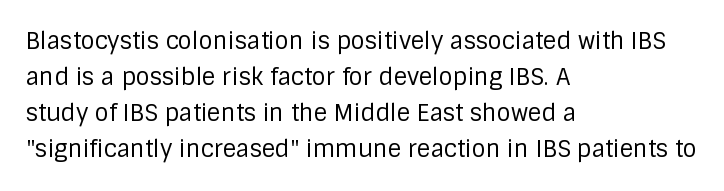
The image shows 23 px text type, upright; set left-aligned, normal line spacing (1.56x), normal letter spacing, not underlined.
